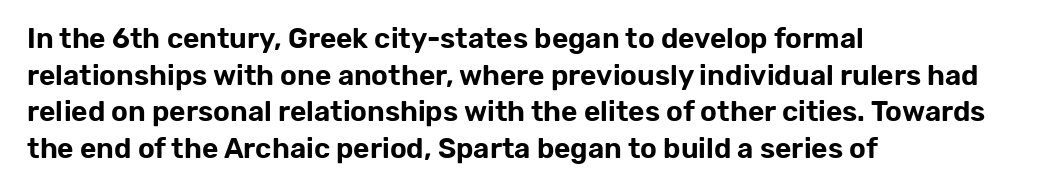
Q: Is the text italic (slanted)? A: No, it is upright.
Q: Is the typeface a serif or a sans-serif typeface? A: Sans-serif.
Q: Is the text underlined? A: No.
Q: How is the paragraph aligned? A: Left-aligned.
Q: Is the spacing between letters normal or unusually wide? A: Normal.
Q: Is the spacing between lines tight, normal or loose? A: Normal.
Q: Width (condensed, normal, or wide)? A: Normal.
Q: Stroke contrast? A: Low.
Q: x-height? A: Medium.
Q: Monospaced? A: No.
